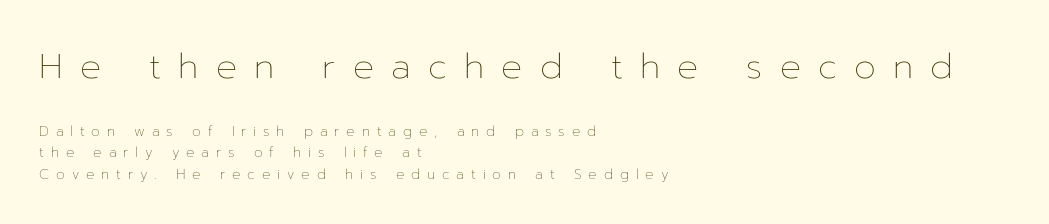
The image shows 35 px thin type, upright; set left-aligned, normal line spacing (1.52x), unusually wide letter spacing (+0.49 em), not underlined; the first (top) block is 2.5x larger; low stroke contrast and a medium x-height.
